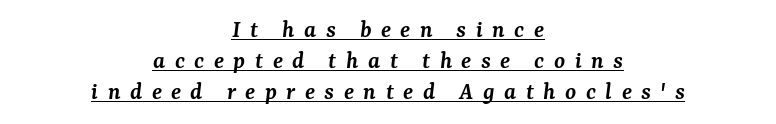
{"italic": "yes", "lean": "right", "slant_degrees": 7, "bold": "semi", "underline": "yes", "align": "center", "line_spacing_ratio": 1.24, "letter_spacing": "wide", "letter_spacing_em": 0.38, "glyph_px": 25}
